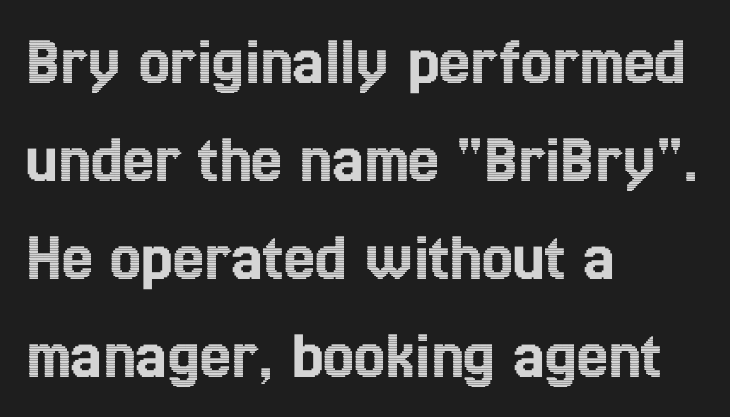
The image shows 70 px condensed type, upright; set left-aligned, normal line spacing (1.4x), normal letter spacing, not underlined; a medium x-height.
